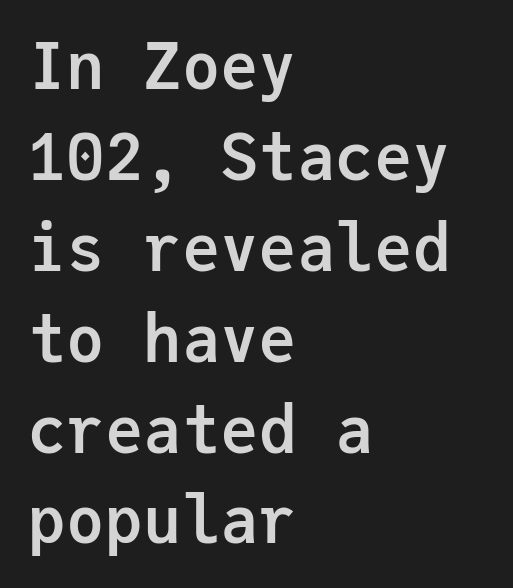
Q: Is the text bold? A: Yes.
Q: Is the text italic (slanted)? A: No, it is upright.
Q: Is the typeface a serif or a sans-serif typeface? A: Sans-serif.
Q: Is the text underlined? A: No.
Q: How is the paragraph aligned? A: Left-aligned.
Q: Is the spacing between letters normal or unusually wide? A: Normal.
Q: Is the spacing between lines tight, normal or loose? A: Normal.
Q: Width (condensed, normal, or wide)? A: Normal.
Q: Stroke contrast? A: Low.
Q: x-height? A: Medium.
Q: Monospaced? A: Yes.
